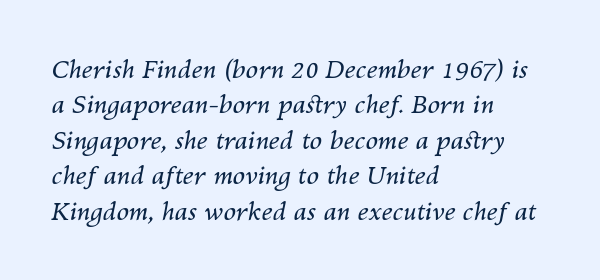
Q: Is the text bold? A: No.
Q: Is the text italic (slanted)? A: Yes, it leans right by about 10 degrees.
Q: Is the text underlined? A: No.
Q: How is the paragraph aligned? A: Left-aligned.
Q: Is the spacing between letters normal or unusually wide? A: Normal.
Q: Is the spacing between lines tight, normal or loose? A: Normal.
